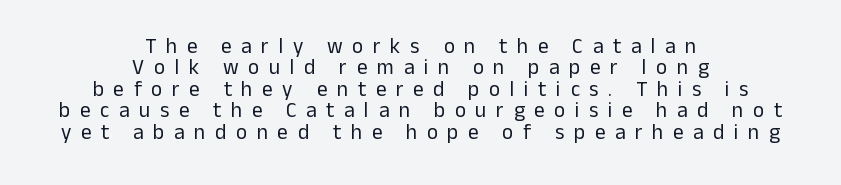
Q: Is the text bold? A: No.
Q: Is the text italic (slanted)? A: No, it is upright.
Q: Is the text underlined? A: No.
Q: How is the paragraph aligned? A: Centered.
Q: Is the spacing between letters normal or unusually wide? A: Unusually wide.
Q: Is the spacing between lines tight, normal or loose? A: Tight.
